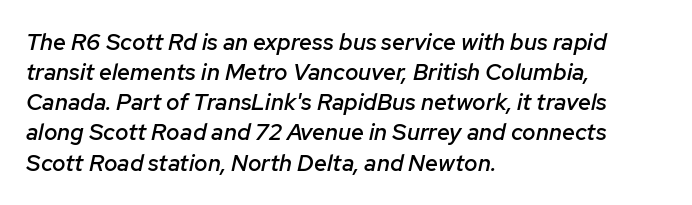
{"italic": "yes", "lean": "right", "slant_degrees": 12, "bold": "semi", "underline": "no", "align": "left", "line_spacing": "normal", "line_spacing_ratio": 1.31, "letter_spacing": "normal", "letter_spacing_em": 0.0, "glyph_px": 23}
